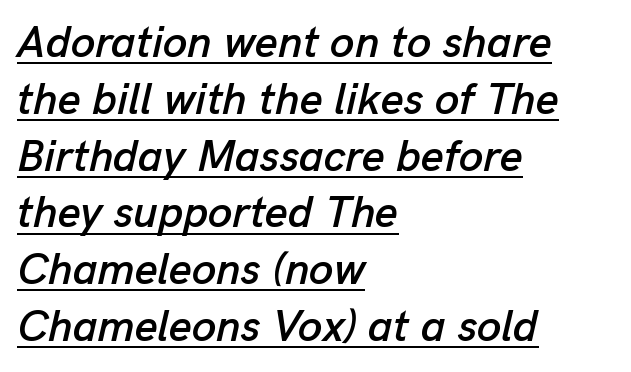
The rendering uses natural spacing where letterforms have individual widths. Evenly set lines give the paragraph a standard silhouette. Short and long lines alike share a common starting point at left. In terms of letterspacing, this is plain default setting. Descenders here cross a horizontal rule under the line. Italic: yes, the glyphs are oblique.
